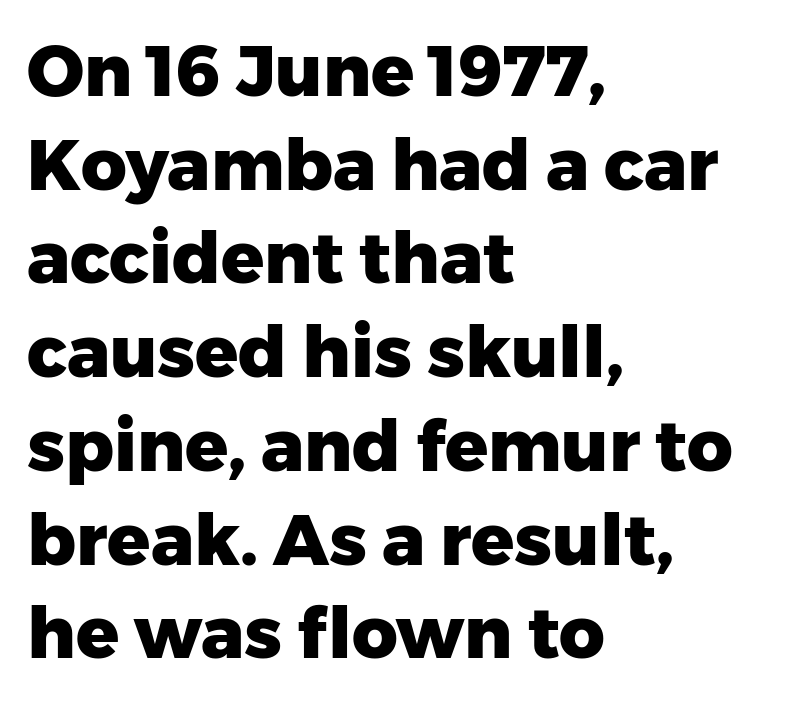
The image shows 71 px heavy sans-serif type, upright; set left-aligned, normal line spacing (1.32x), normal letter spacing, not underlined; low stroke contrast and a medium x-height.
